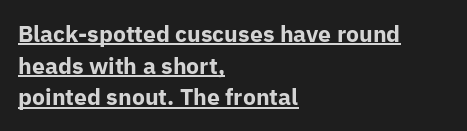
Q: Is the text bold? A: Yes.
Q: Is the text italic (slanted)? A: No, it is upright.
Q: Is the text underlined? A: Yes.
Q: How is the paragraph aligned? A: Left-aligned.
Q: Is the spacing between letters normal or unusually wide? A: Normal.
Q: Is the spacing between lines tight, normal or loose? A: Normal.
